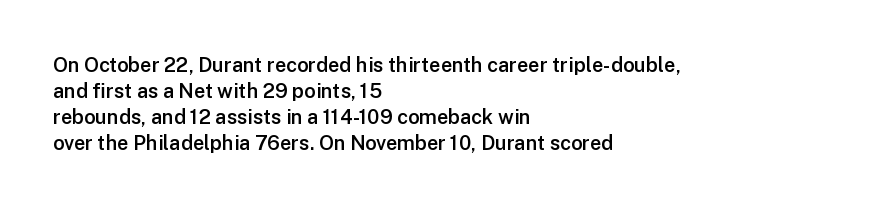
The image shows 20 px text type, upright; set left-aligned, normal line spacing (1.3x), normal letter spacing, not underlined.
